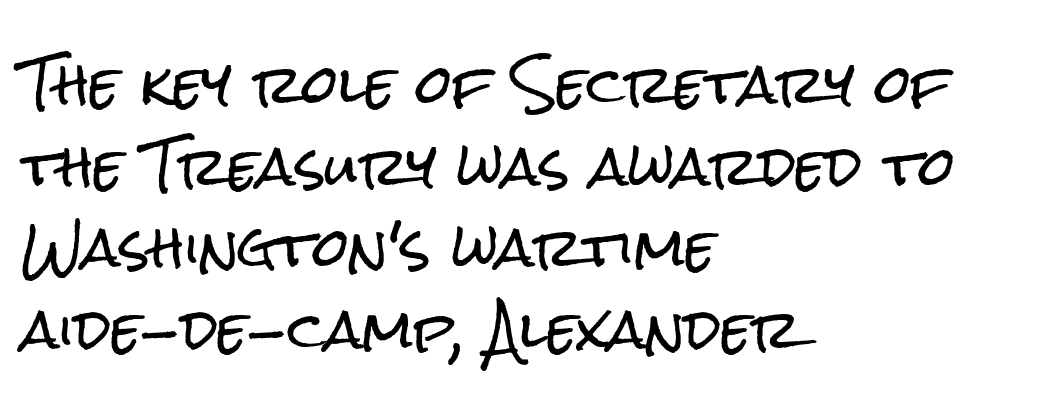
Q: Is the text italic (slanted)? A: No, it is upright.
Q: Is the typeface a serif or a sans-serif typeface? A: Sans-serif.
Q: Is the text underlined? A: No.
Q: How is the paragraph aligned? A: Left-aligned.
Q: Is the spacing between letters normal or unusually wide? A: Normal.
Q: Is the spacing between lines tight, normal or loose? A: Normal.
Q: Width (condensed, normal, or wide)? A: Condensed.
Q: Stroke contrast? A: Low.
Q: x-height? A: Medium.
Q: Monospaced? A: No.
